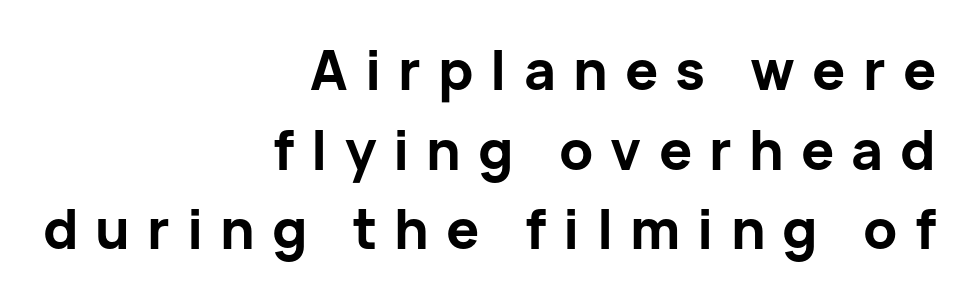
{"serif": "no", "italic": "no", "bold": "yes", "weight": "bold", "width": "normal", "stroke_contrast": "low", "x_height": "medium", "monospaced": "no", "underline": "no", "align": "right", "line_spacing": "normal", "line_spacing_ratio": 1.45, "letter_spacing": "wide", "letter_spacing_em": 0.31, "glyph_px": 55}
